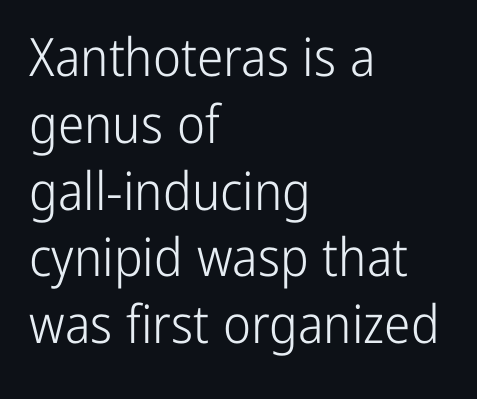
The image shows 53 px light, condensed sans-serif type, upright; set left-aligned, normal line spacing (1.26x), normal letter spacing, not underlined; low stroke contrast and a medium x-height.
